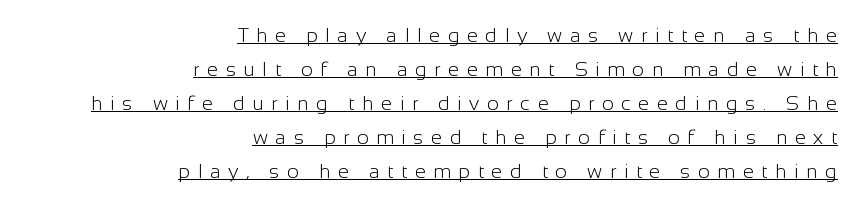
The image shows 20 px text type, upright; set right-aligned, normal line spacing (1.7x), unusually wide letter spacing (+0.38 em), underlined.
